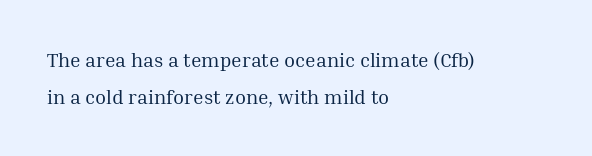
Compared with a centered layout, this one pins lines to the left instead. The type sits square on the baseline with zero lean. The words here are not underlined. The weight would be labelled regular, book, light, or lighter still.
